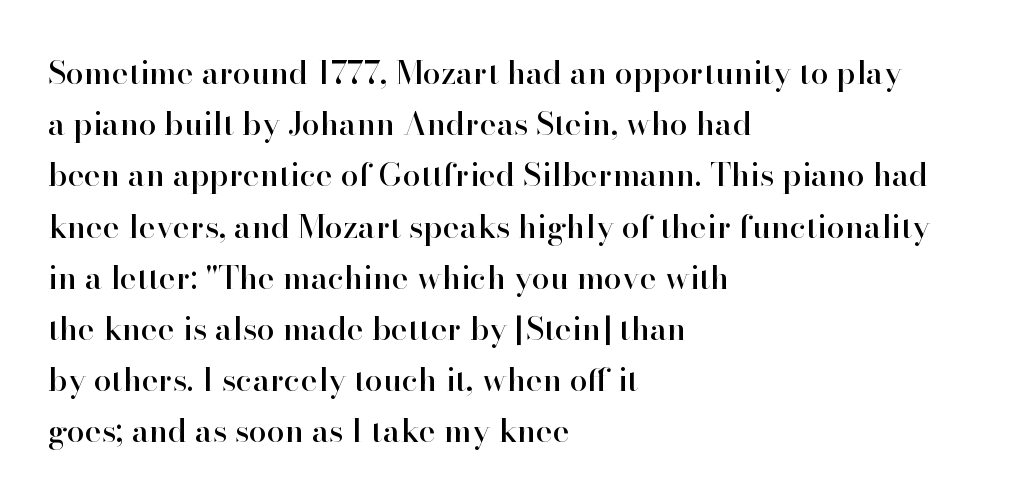
The rag falls on the right side of this text block. A roman cut, with each character standing at attention. A clean baseline with only descenders dipping below it. This block has exactly the height ordinary leading produces.
